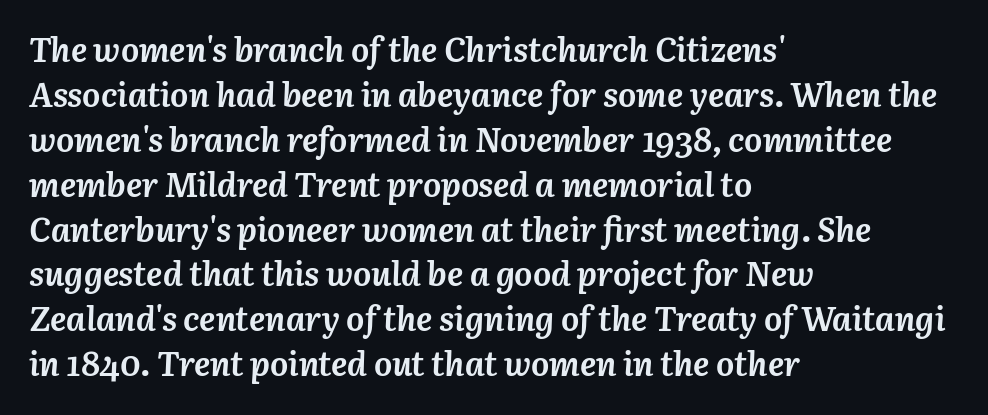
{"italic": "yes", "lean": "right", "slant_degrees": 3, "bold": "yes", "weight": "semibold", "width": "normal", "stroke_contrast": "medium", "x_height": "medium", "monospaced": "no", "underline": "no", "align": "left", "line_spacing": "normal", "line_spacing_ratio": 1.32, "letter_spacing": "normal", "letter_spacing_em": 0.0, "glyph_px": 34}
